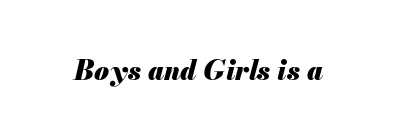
{"italic": "yes", "lean": "right", "slant_degrees": 13, "bold": "yes", "underline": "no", "letter_spacing": "normal", "letter_spacing_em": 0.0, "glyph_px": 27}
